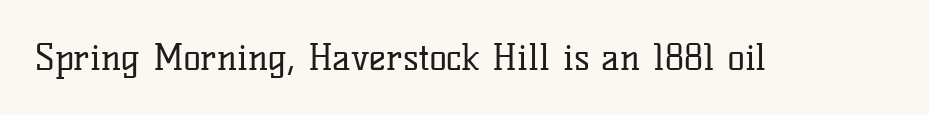
The image shows 36 px regular-weight serif type, upright; set normal letter spacing, not underlined; low stroke contrast and a medium x-height.
